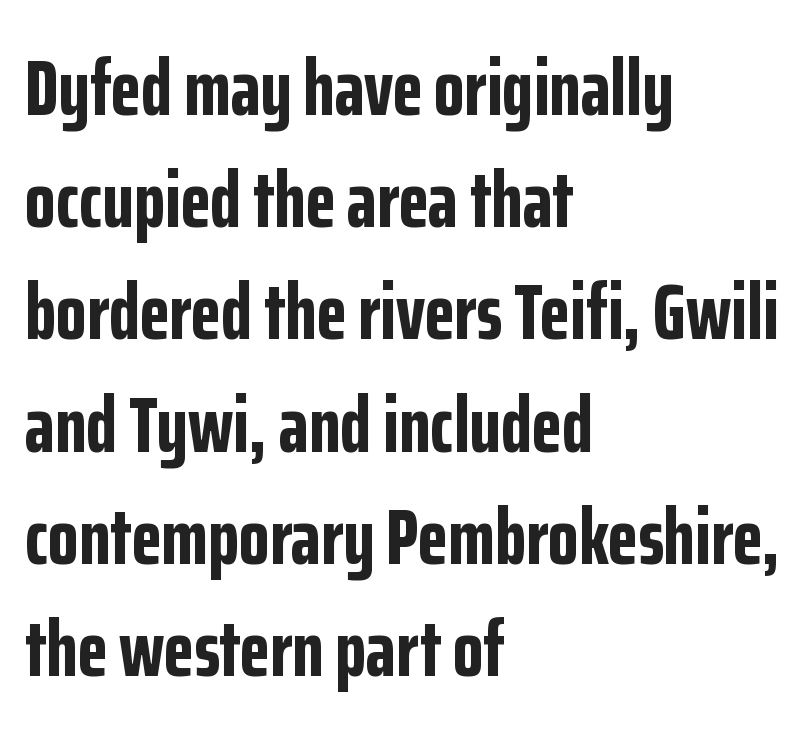
{"serif": "no", "italic": "no", "bold": "yes", "weight": "bold", "width": "condensed", "stroke_contrast": "low", "x_height": "medium", "monospaced": "no", "underline": "no", "align": "left", "line_spacing": "normal", "line_spacing_ratio": 1.42, "letter_spacing": "normal", "letter_spacing_em": 0.0, "glyph_px": 79}
